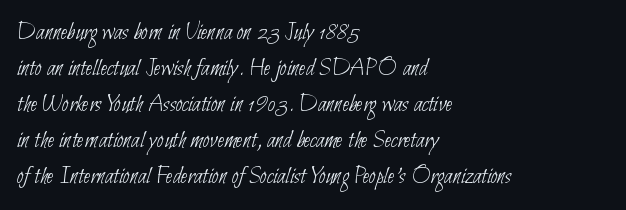
Evenly set lines give the paragraph a standard silhouette. Stems and bowls with no extra thickness — not bold. Line beginnings align vertically; line endings do not. This rendering features lettering with no underline. Words appear dense and cohesive because spacing is normal.
